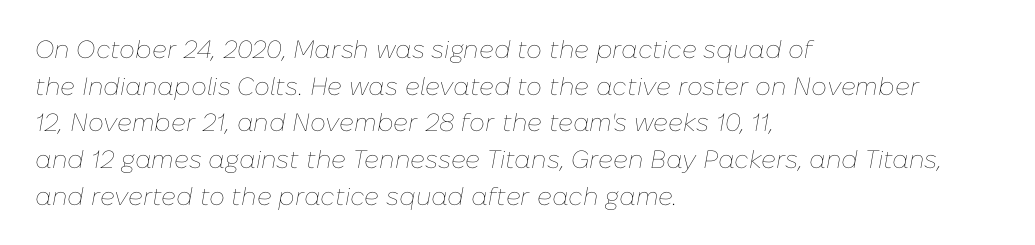
This sample keeps an unexceptional amount of space between lines. Italic? Definitely — the glyphs are oblique. This rendering uses left alignment, leaving the right contour irregular. Look at the tracking — it's just the regular setting, nothing added.
